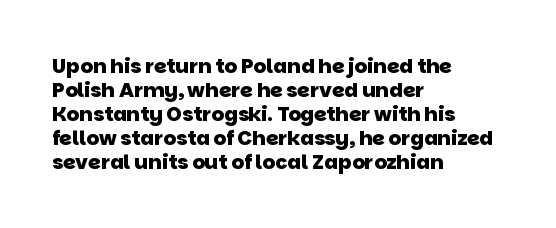
Q: Is the text bold? A: Yes.
Q: Is the text underlined? A: No.
Q: How is the paragraph aligned? A: Left-aligned.
Q: Is the spacing between letters normal or unusually wide? A: Normal.
